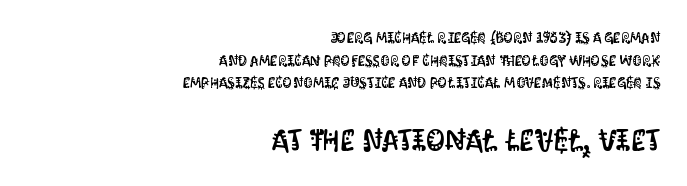
The image shows 30 px condensed sans-serif type, upright; set right-aligned, normal line spacing (1.51x), normal letter spacing, not underlined; the second (bottom) block is 2.0x larger; medium stroke contrast and a large x-height.
